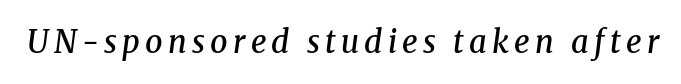
{"serif": "yes", "italic": "yes", "lean": "right", "slant_degrees": 8, "bold": "semi", "weight": "semibold", "width": "normal", "stroke_contrast": "medium", "x_height": "medium", "monospaced": "no", "underline": "no", "glyph_px": 31}
